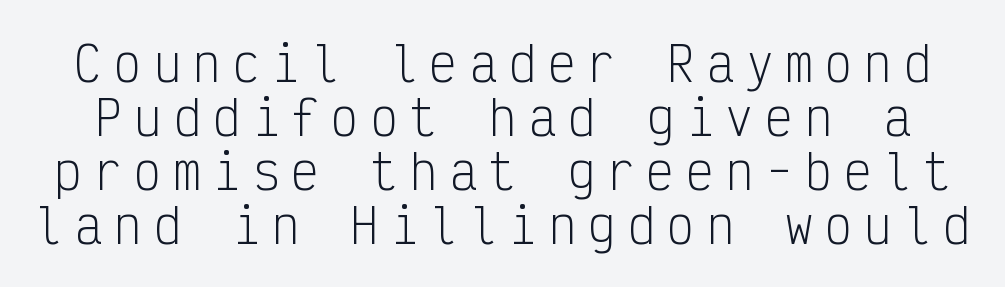
The type family on display is of the sans-serif kind. The designer dialed line spacing down below the default. Is there any slant? The stems are plumb. Fixed-width glyphs throughout — classic coding-font behaviour. Is this a heavy cut? Hardly; it is regular or lighter. The face used here is rendered with a markedly widened letterfit.
